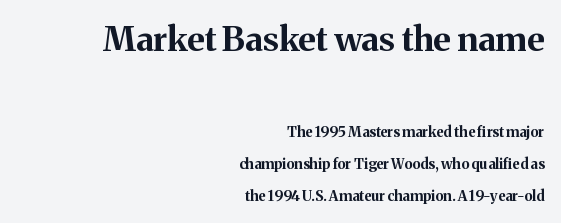
The image shows 34 px bold serif type, upright; set right-aligned, loose line spacing (2.31x), normal letter spacing, not underlined; the first (top) block is 2.43x larger; medium stroke contrast and a medium x-height.
